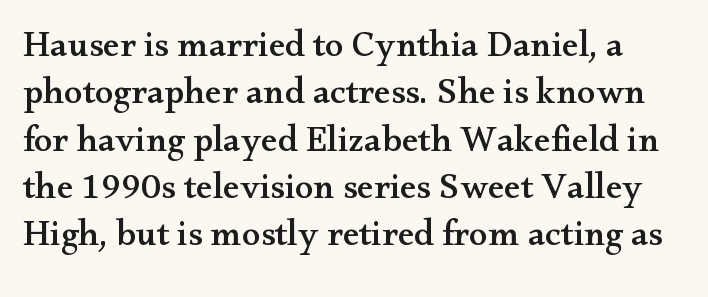
{"serif": "yes", "italic": "no", "width": "wide", "stroke_contrast": "medium", "x_height": "small", "monospaced": "no", "underline": "no", "line_spacing": "normal", "line_spacing_ratio": 1.28, "letter_spacing": "normal", "letter_spacing_em": 0.0, "glyph_px": 37}
